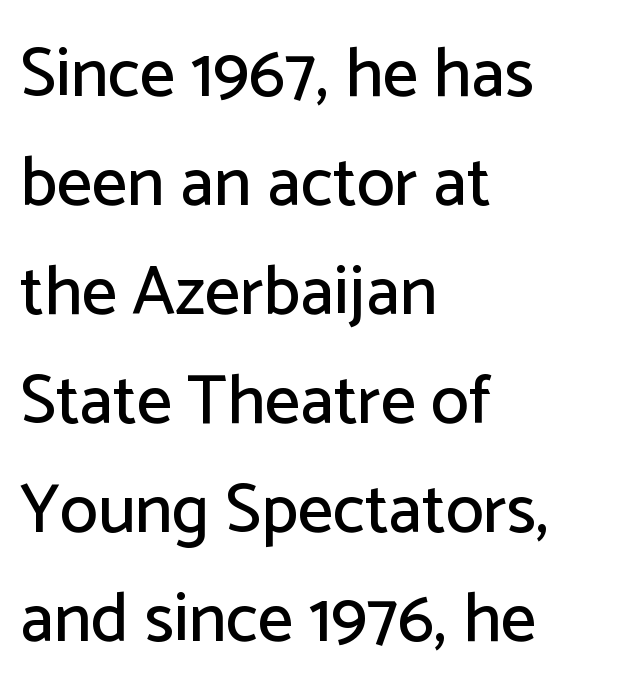
The image shows 69 px sans-serif type, upright; set left-aligned, normal line spacing (1.58x), normal letter spacing, not underlined; low stroke contrast and a medium x-height.
